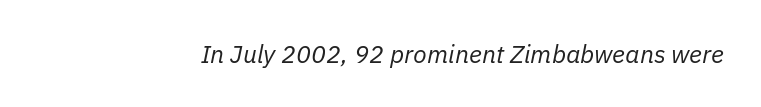
The image shows 25 px text type, italic (leaning right); set normal letter spacing, not underlined.
